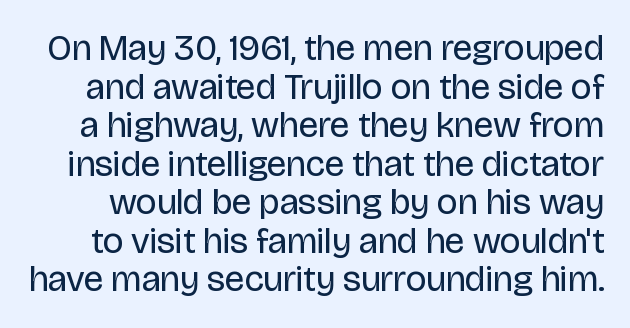
Q: Is the text bold? A: No.
Q: Is the text italic (slanted)? A: No, it is upright.
Q: Is the typeface a serif or a sans-serif typeface? A: Sans-serif.
Q: Is the text underlined? A: No.
Q: Is the spacing between letters normal or unusually wide? A: Normal.
Q: Is the spacing between lines tight, normal or loose? A: Tight.
Q: Width (condensed, normal, or wide)? A: Normal.
Q: Stroke contrast? A: Low.
Q: x-height? A: Large.
Q: Monospaced? A: No.
